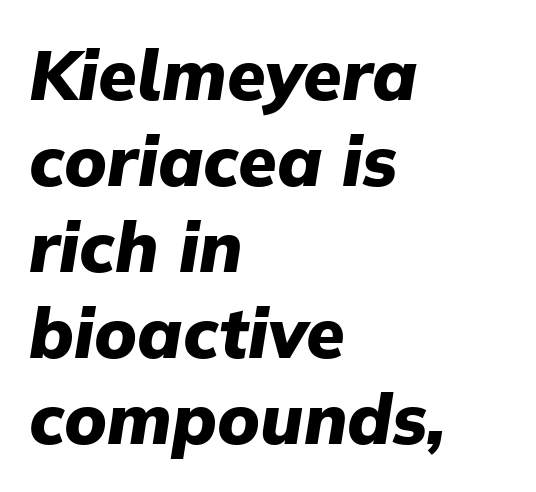
Q: Is the text bold? A: Yes.
Q: Is the text italic (slanted)? A: Yes, it leans right by about 9 degrees.
Q: Is the text underlined? A: No.
Q: How is the paragraph aligned? A: Left-aligned.
Q: Is the spacing between letters normal or unusually wide? A: Normal.
Q: Width (condensed, normal, or wide)? A: Normal.
Q: Stroke contrast? A: Low.
Q: x-height? A: Medium.
Q: Monospaced? A: No.
